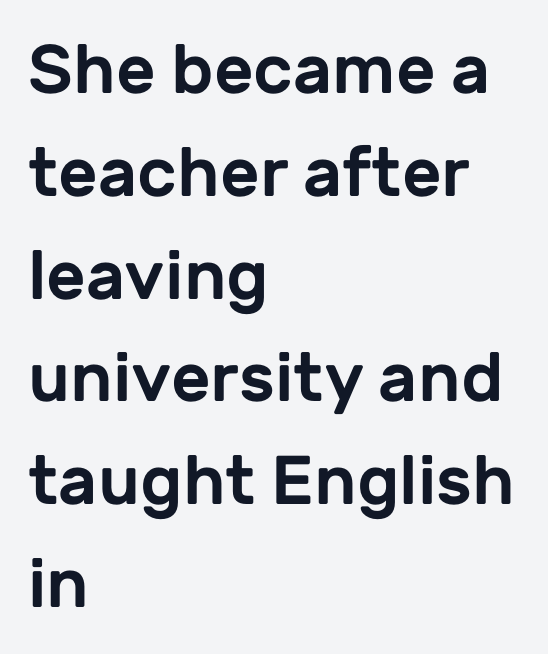
The image shows 69 px sans-serif type, upright; set left-aligned, normal line spacing (1.49x), normal letter spacing, not underlined; low stroke contrast and a medium x-height.
